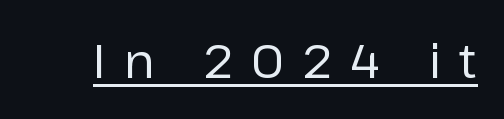
The image shows 47 px regular-weight sans-serif type, upright; set unusually wide letter spacing (+0.4 em), underlined; low stroke contrast and a medium x-height.
